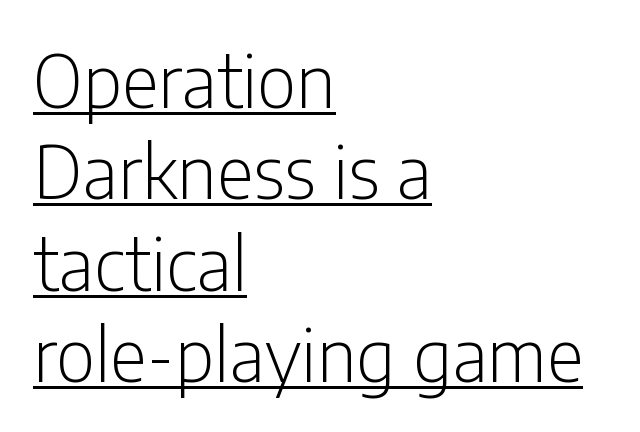
The image shows 72 px light, condensed sans-serif type, upright; set left-aligned, normal line spacing (1.27x), normal letter spacing, underlined; low stroke contrast and a medium x-height.
